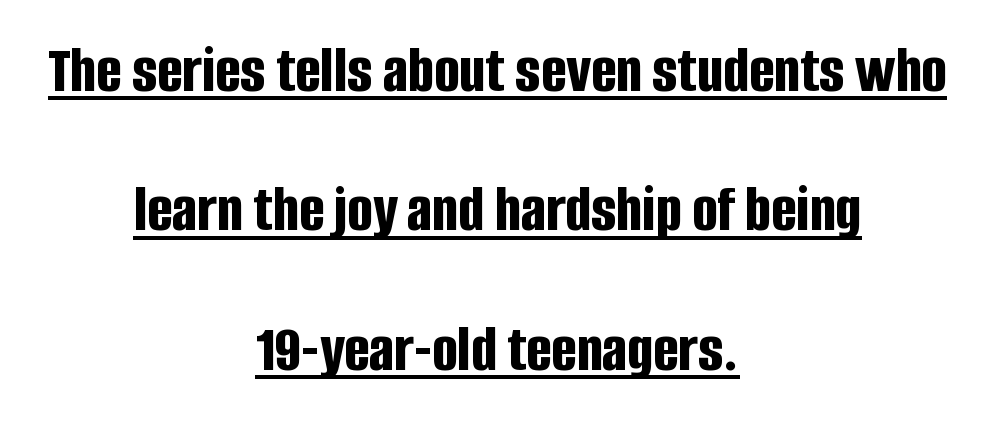
The image shows 67 px bold, condensed sans-serif type, upright; set centered, loose line spacing (2.08x), normal letter spacing, underlined; low stroke contrast and a large x-height.
